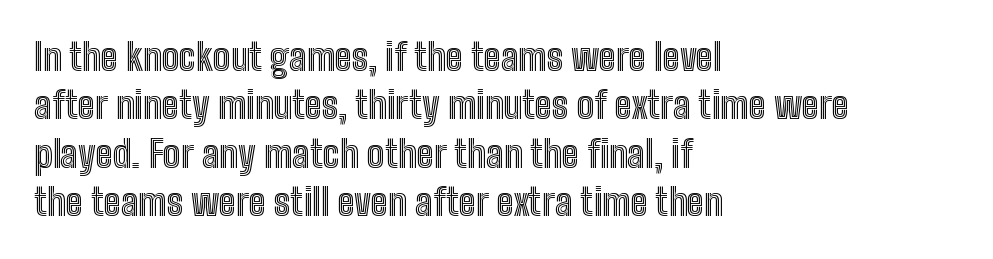
Q: Is the text italic (slanted)? A: No, it is upright.
Q: Is the text underlined? A: No.
Q: How is the paragraph aligned? A: Left-aligned.
Q: Is the spacing between letters normal or unusually wide? A: Normal.
Q: Is the spacing between lines tight, normal or loose? A: Normal.
Q: Width (condensed, normal, or wide)? A: Condensed.
Q: x-height? A: Medium.
Q: Monospaced? A: No.
